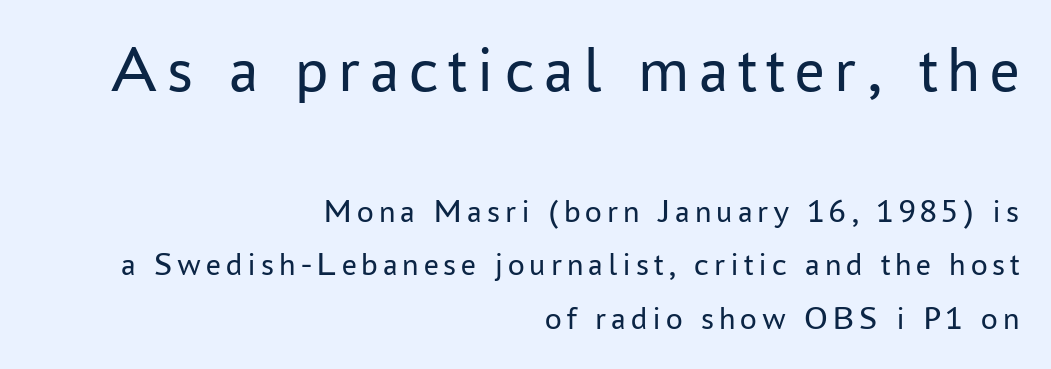
Character size in the leading block exceeds that of the trailing block. Check where the strokes stop: nothing finishes them off — pure sans. Stroke thickness stays within the range of a standard reading face or lighter. Normally led — the rows are evenly, conventionally spaced. Here the designer chose a conventional face with non-uniform glyph widths. The foot of each line stays bare and open.
